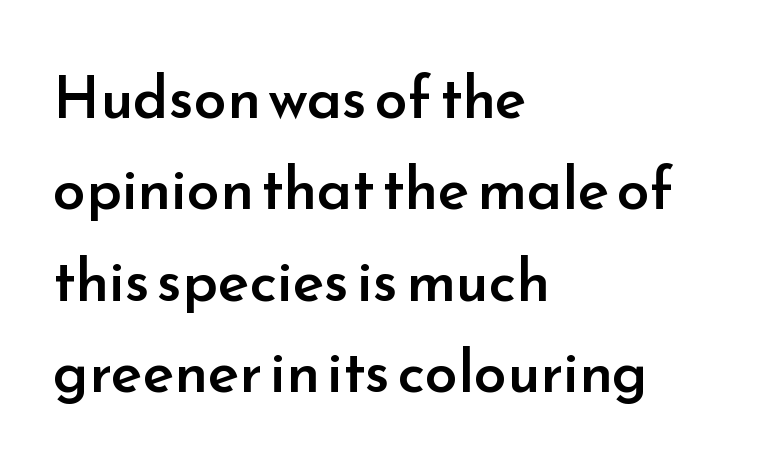
{"serif": "no", "italic": "no", "bold": "semi", "weight": "semibold", "width": "normal", "stroke_contrast": "low", "x_height": "small", "monospaced": "no", "underline": "no", "align": "left", "line_spacing": "normal", "line_spacing_ratio": 1.55, "letter_spacing": "normal", "letter_spacing_em": 0.0, "glyph_px": 59}
